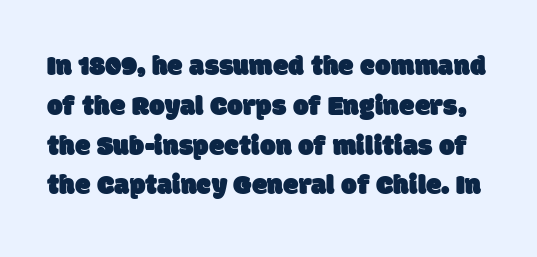
The horizontal fit of the characters is conventional and even. The space beneath each line is pristine and unruled. Quick note: interline space is typical. Classification — sans serif.
